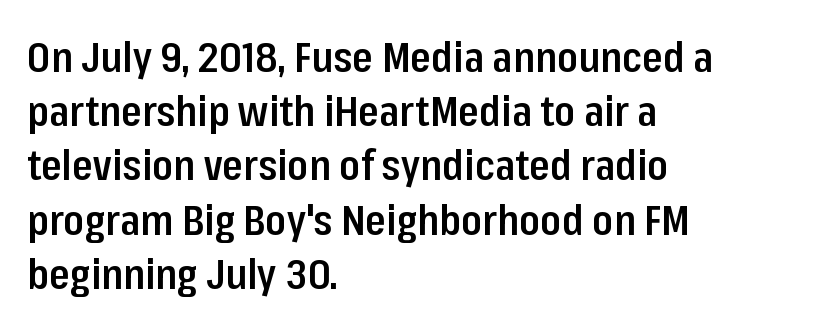
Q: Is the text bold? A: Semi-bold.
Q: Is the text italic (slanted)? A: No, it is upright.
Q: Is the typeface a serif or a sans-serif typeface? A: Sans-serif.
Q: Is the text underlined? A: No.
Q: How is the paragraph aligned? A: Left-aligned.
Q: Is the spacing between letters normal or unusually wide? A: Normal.
Q: Is the spacing between lines tight, normal or loose? A: Normal.
Q: Width (condensed, normal, or wide)? A: Condensed.
Q: Stroke contrast? A: Low.
Q: x-height? A: Medium.
Q: Monospaced? A: No.
